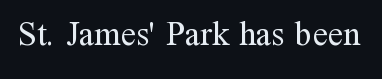
The image shows 34 px regular-weight serif type, upright; set normal letter spacing, not underlined; medium stroke contrast and a medium x-height.
